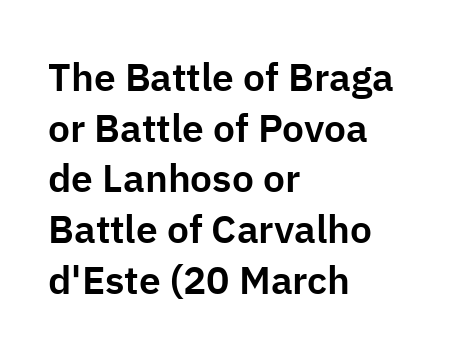
Q: Is the text italic (slanted)? A: No, it is upright.
Q: Is the typeface a serif or a sans-serif typeface? A: Sans-serif.
Q: Is the text underlined? A: No.
Q: How is the paragraph aligned? A: Left-aligned.
Q: Is the spacing between letters normal or unusually wide? A: Normal.
Q: Is the spacing between lines tight, normal or loose? A: Normal.
Q: Width (condensed, normal, or wide)? A: Normal.
Q: Stroke contrast? A: Low.
Q: x-height? A: Medium.
Q: Monospaced? A: No.
